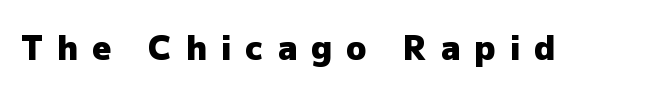
The image shows 33 px heavy sans-serif type, upright; set unusually wide letter spacing (+0.43 em), not underlined; low stroke contrast and a medium x-height.
